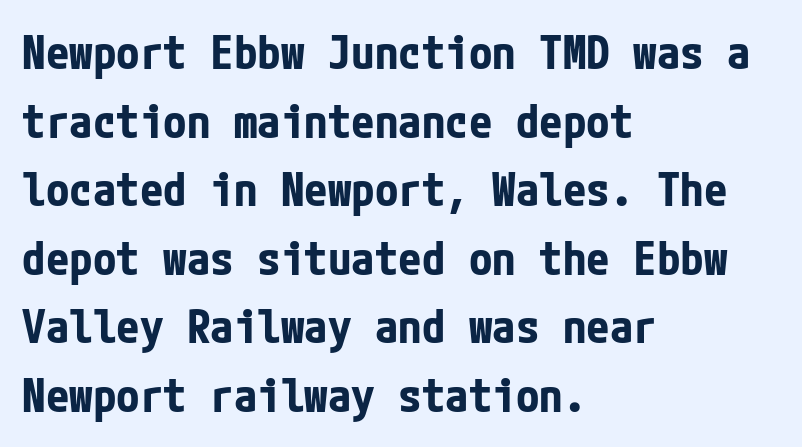
The image shows 47 px bold, condensed sans-serif type, upright; set left-aligned, normal line spacing (1.46x), normal letter spacing, not underlined; low stroke contrast and a medium x-height.
